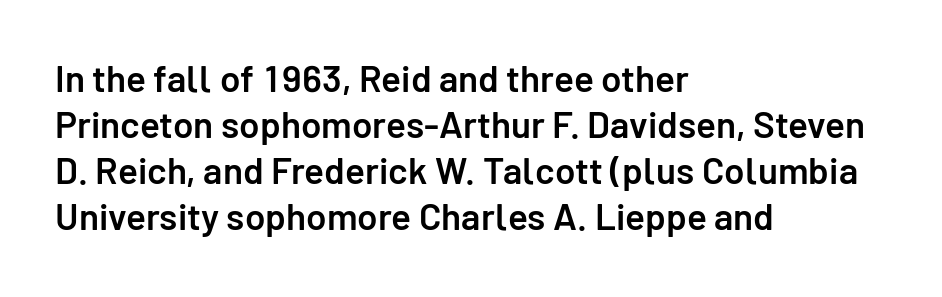
Q: Is the text bold? A: Semi-bold.
Q: Is the text italic (slanted)? A: No, it is upright.
Q: Is the typeface a serif or a sans-serif typeface? A: Sans-serif.
Q: Is the text underlined? A: No.
Q: How is the paragraph aligned? A: Left-aligned.
Q: Is the spacing between letters normal or unusually wide? A: Normal.
Q: Width (condensed, normal, or wide)? A: Normal.
Q: Stroke contrast? A: Low.
Q: x-height? A: Medium.
Q: Monospaced? A: No.
